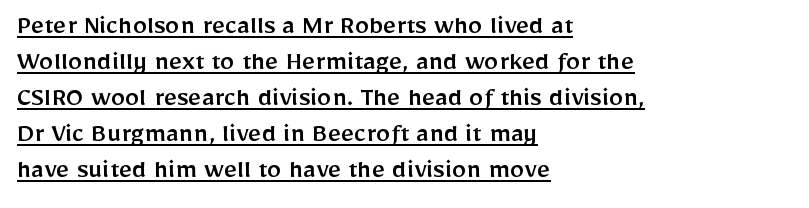
{"serif": "no", "italic": "no", "width": "normal", "stroke_contrast": "low", "x_height": "medium", "monospaced": "no", "underline": "yes", "align": "left", "line_spacing_ratio": 1.24, "letter_spacing": "normal", "letter_spacing_em": 0.0, "glyph_px": 29}
